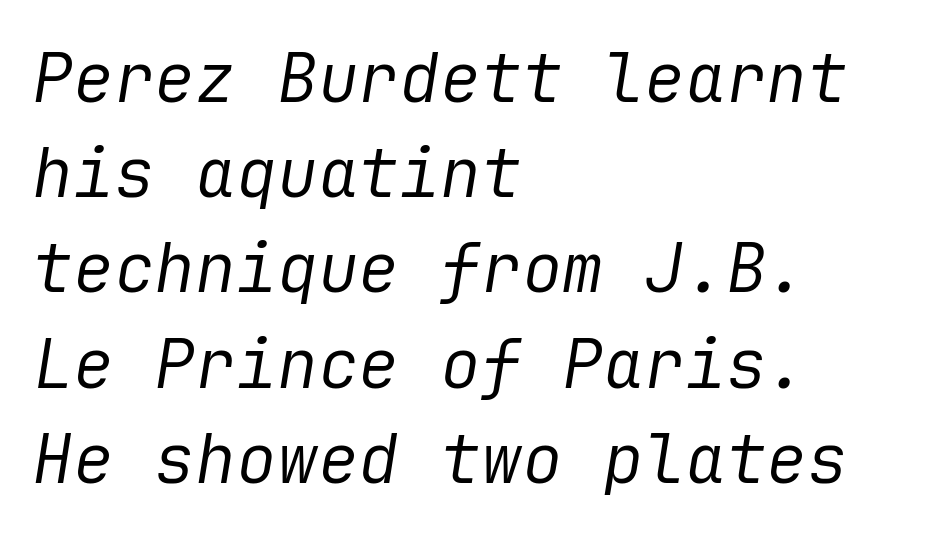
Underline: absent. No extra ink here — the face is not bold. Is the type slanted? Yes — the strokes lean at a clear angle. The leading is moderate, giving the passage an even texture. Between one letter and the next there's only the usual sliver of space.
